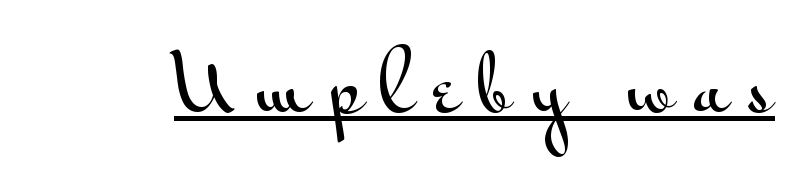
Q: Is the text italic (slanted)? A: Yes.
Q: Is the typeface a serif or a sans-serif typeface? A: Sans-serif.
Q: Is the text underlined? A: Yes.
Q: Is the spacing between letters normal or unusually wide? A: Unusually wide.
Q: Width (condensed, normal, or wide)? A: Wide.
Q: Stroke contrast? A: Medium.
Q: x-height? A: Small.
Q: Monospaced? A: No.
